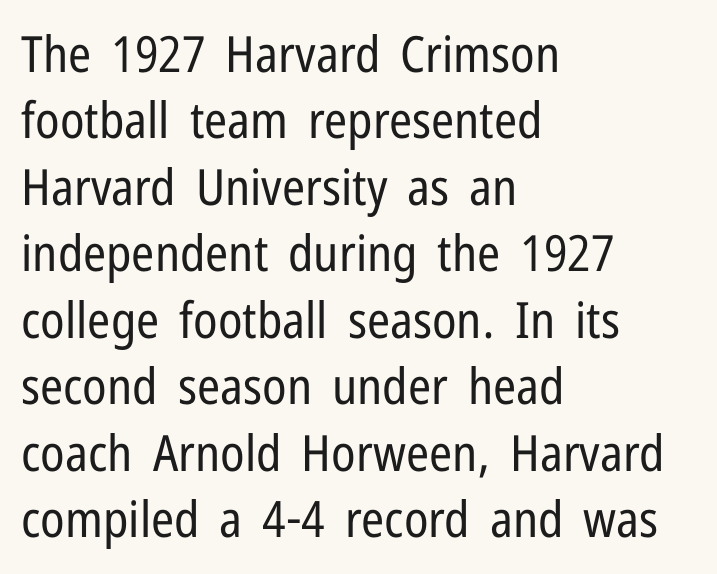
{"serif": "no", "italic": "no", "bold": "no", "weight": "regular", "width": "condensed", "stroke_contrast": "low", "x_height": "medium", "monospaced": "no", "underline": "no", "align": "left", "line_spacing": "normal", "line_spacing_ratio": 1.33, "letter_spacing": "normal", "letter_spacing_em": 0.0, "glyph_px": 50}
